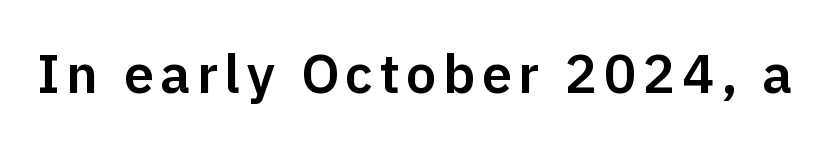
The image shows 54 px sans-serif type, upright; set not underlined; low stroke contrast and a medium x-height.
